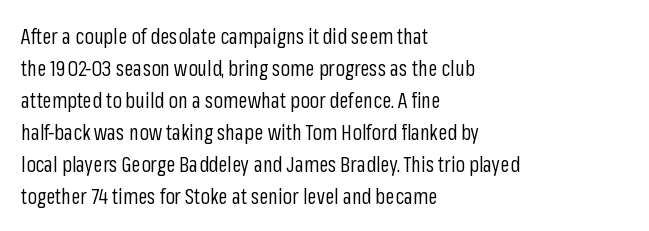
Q: Is the text bold? A: No.
Q: Is the text italic (slanted)? A: No, it is upright.
Q: Is the text underlined? A: No.
Q: How is the paragraph aligned? A: Left-aligned.
Q: Is the spacing between letters normal or unusually wide? A: Normal.
Q: Is the spacing between lines tight, normal or loose? A: Normal.
